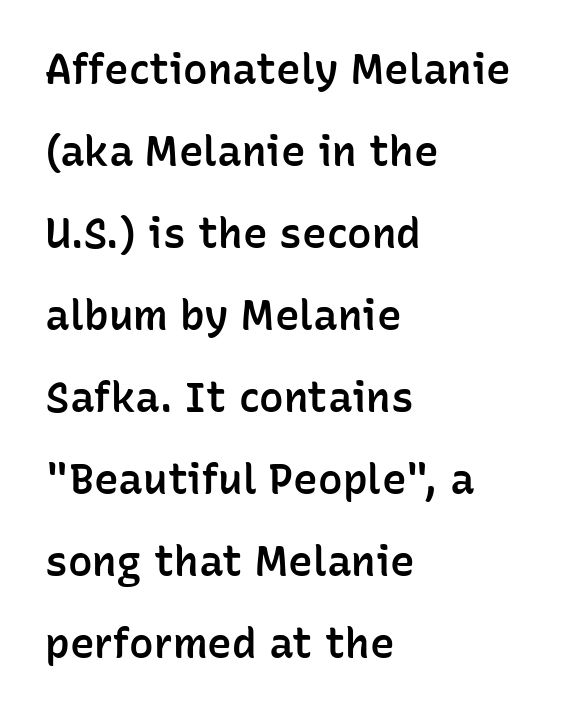
{"serif": "no", "italic": "no", "bold": "semi", "weight": "semibold", "width": "normal", "stroke_contrast": "low", "x_height": "medium", "monospaced": "no", "underline": "no", "align": "left", "line_spacing": "loose", "line_spacing_ratio": 2.0, "letter_spacing": "normal", "letter_spacing_em": 0.0, "glyph_px": 41}
